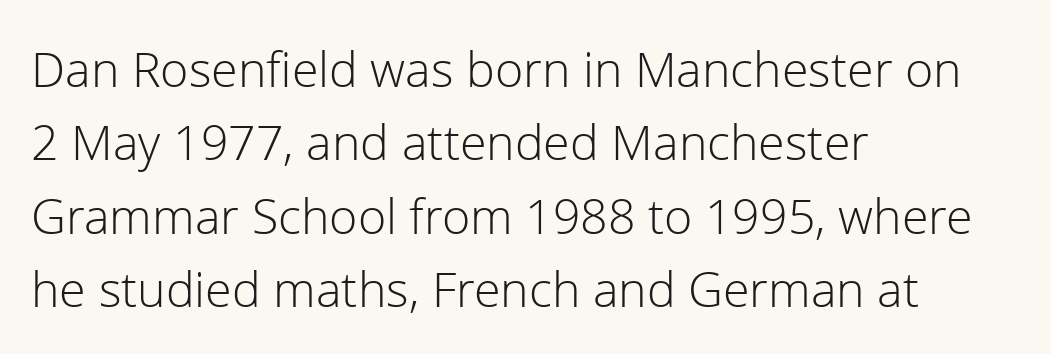
The image shows 52 px light sans-serif type, upright; set left-aligned, normal line spacing (1.41x), normal letter spacing, not underlined; low stroke contrast and a medium x-height.
